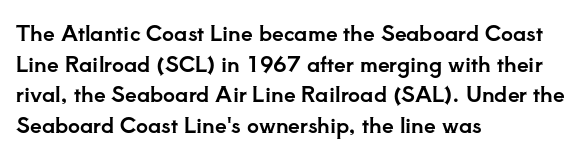
Q: Is the text italic (slanted)? A: No, it is upright.
Q: Is the text underlined? A: No.
Q: How is the paragraph aligned? A: Left-aligned.
Q: Is the spacing between letters normal or unusually wide? A: Normal.
Q: Is the spacing between lines tight, normal or loose? A: Normal.
